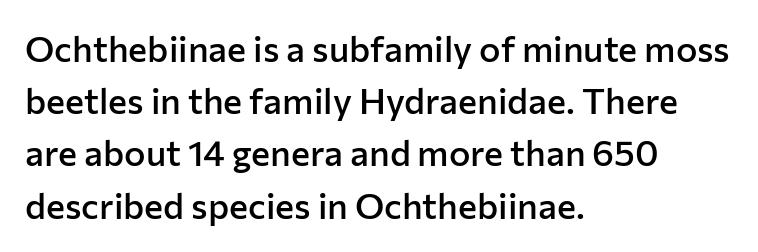
The passage shown is typed in a proportional face where columns would drift. Italic: no, the glyphs are upright roman. A normal amount of white space separates one row of letters from the next. Firm but not heavy-handed strokes: this text is semibold.
